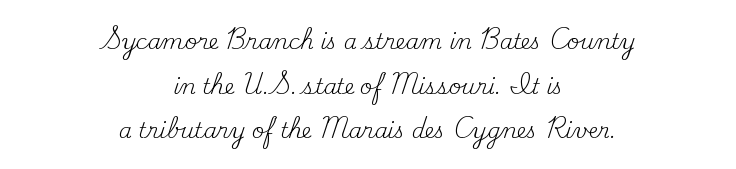
{"bold": "no", "underline": "no", "align": "center", "line_spacing": "loose", "line_spacing_ratio": 2.12, "letter_spacing": "normal", "letter_spacing_em": 0.0, "glyph_px": 21}
